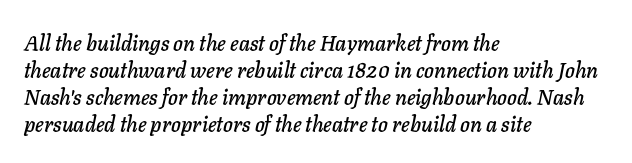
Q: Is the text italic (slanted)? A: Yes, it leans right by about 11 degrees.
Q: Is the text underlined? A: No.
Q: How is the paragraph aligned? A: Left-aligned.
Q: Is the spacing between letters normal or unusually wide? A: Normal.
Q: Is the spacing between lines tight, normal or loose? A: Normal.
